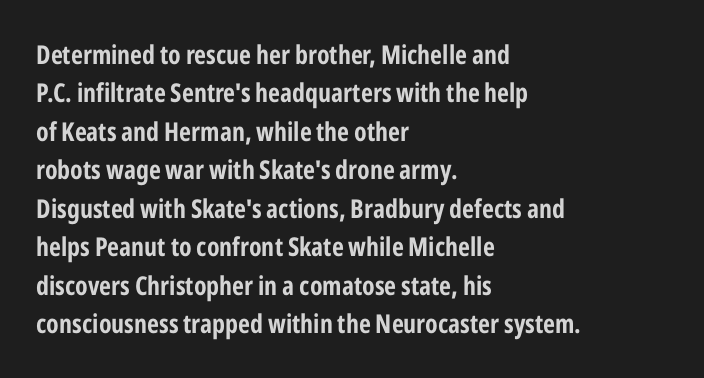
Q: Is the text italic (slanted)? A: No, it is upright.
Q: Is the text underlined? A: No.
Q: How is the paragraph aligned? A: Left-aligned.
Q: Is the spacing between letters normal or unusually wide? A: Normal.
Q: Is the spacing between lines tight, normal or loose? A: Normal.
